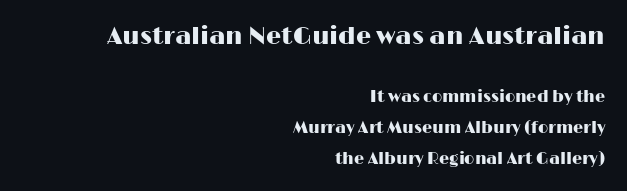
{"italic": "no", "underline": "no", "align": "right", "line_spacing": "loose", "line_spacing_ratio": 1.92, "letter_spacing": "normal", "letter_spacing_em": 0.0, "larger_block": "first", "size_ratio": 1.5, "glyph_px": 24}
